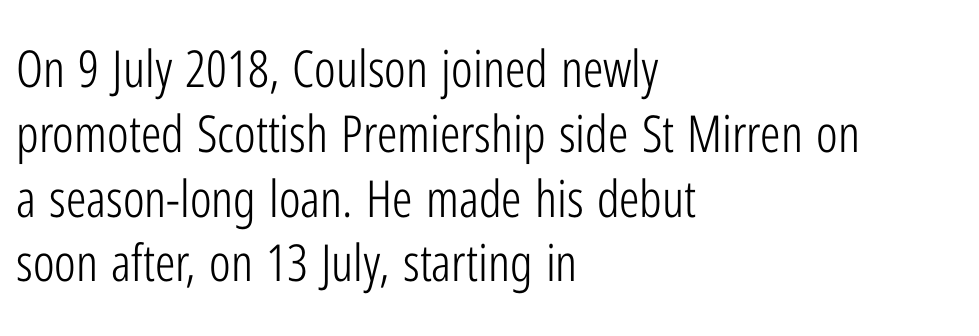
Q: Is the text bold? A: No.
Q: Is the text italic (slanted)? A: No, it is upright.
Q: Is the typeface a serif or a sans-serif typeface? A: Sans-serif.
Q: Is the text underlined? A: No.
Q: How is the paragraph aligned? A: Left-aligned.
Q: Is the spacing between letters normal or unusually wide? A: Normal.
Q: Is the spacing between lines tight, normal or loose? A: Normal.
Q: Width (condensed, normal, or wide)? A: Condensed.
Q: Stroke contrast? A: Low.
Q: x-height? A: Medium.
Q: Monospaced? A: No.
